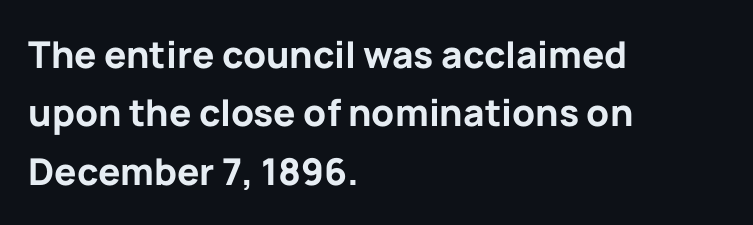
Q: Is the text bold? A: Yes.
Q: Is the text italic (slanted)? A: No, it is upright.
Q: Is the typeface a serif or a sans-serif typeface? A: Sans-serif.
Q: Is the text underlined? A: No.
Q: How is the paragraph aligned? A: Left-aligned.
Q: Is the spacing between letters normal or unusually wide? A: Normal.
Q: Is the spacing between lines tight, normal or loose? A: Normal.
Q: Width (condensed, normal, or wide)? A: Normal.
Q: Stroke contrast? A: Low.
Q: x-height? A: Medium.
Q: Monospaced? A: No.
